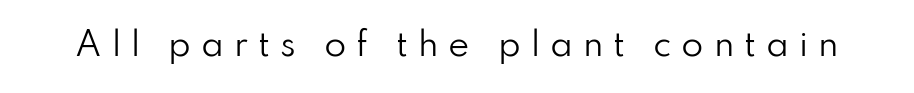
The image shows 32 px regular-weight sans-serif type, upright; set unusually wide letter spacing (+0.31 em), not underlined; low stroke contrast and a small x-height.
